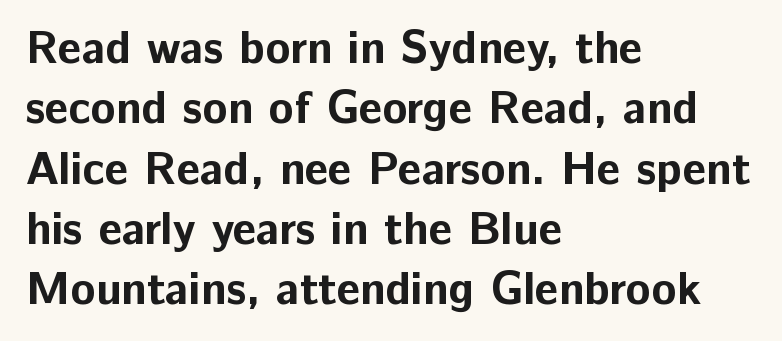
The image shows 46 px bold sans-serif type, upright; set left-aligned, normal line spacing (1.31x), normal letter spacing, not underlined; low stroke contrast and a medium x-height.
